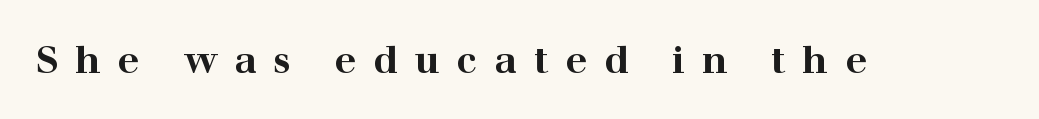
Strong, thick strokes mark this as bold type. Is this a fixed-width face? No — the glyphs have proportional, varying widths. Just letters on the line, the space beneath them empty. The line texture is sparse and dotted thanks to wide tracking. The specimen reads as upright at a glance.
